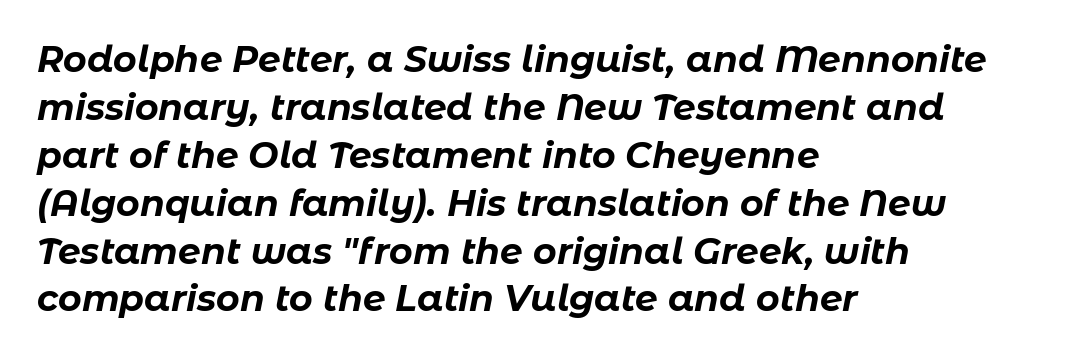
The specimen reads as italic at a glance. Students, note that the glyphs here touch the page at normal intervals. Note the varied advance widths — an 'i' is clearly narrower than an 'm'. Rows of type keep a routine distance in the vertical direction.
